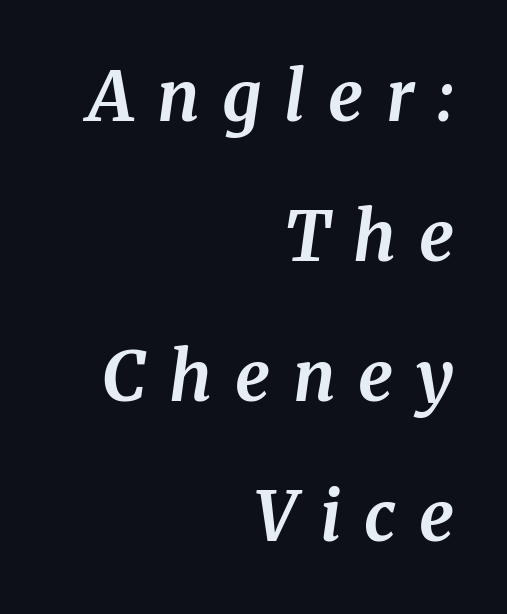
Q: Is the text bold? A: Yes.
Q: Is the text italic (slanted)? A: Yes, it leans right by about 8 degrees.
Q: Is the typeface a serif or a sans-serif typeface? A: Serif.
Q: Is the text underlined? A: No.
Q: How is the paragraph aligned? A: Right-aligned.
Q: Is the spacing between letters normal or unusually wide? A: Unusually wide.
Q: Is the spacing between lines tight, normal or loose? A: Loose.
Q: Width (condensed, normal, or wide)? A: Normal.
Q: Stroke contrast? A: Medium.
Q: x-height? A: Medium.
Q: Monospaced? A: No.
